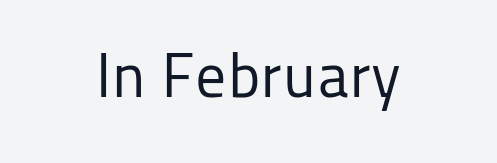
You could not count columns in this text — the font is proportionally spaced. The letters sit at their default tracking, neither squeezed nor spread. Anything drawn beneath the words? Only blank space. Upright lettering throughout. I'd call this a sans setting — the letters go barefoot. Is the stroke heavy? The answer is a plain regular-or-lighter.
